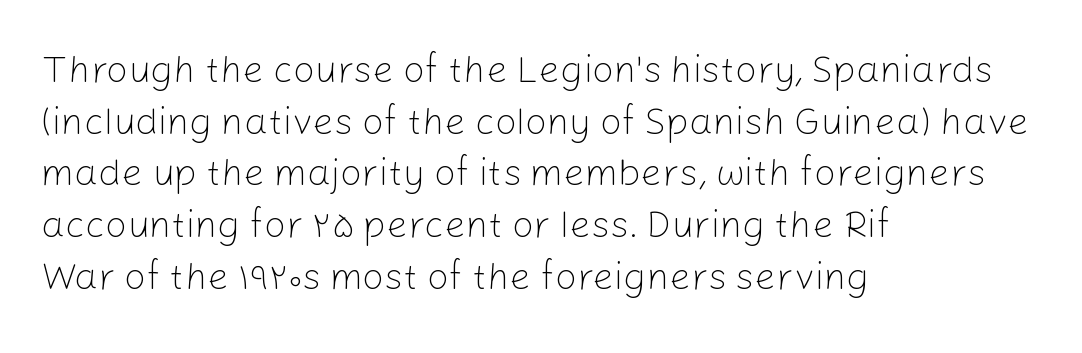
{"serif": "no", "italic": "no", "bold": "no", "weight": "light", "width": "normal", "stroke_contrast": "low", "x_height": "medium", "monospaced": "no", "underline": "no", "align": "left", "line_spacing": "normal", "line_spacing_ratio": 1.36, "letter_spacing": "normal", "letter_spacing_em": 0.0, "glyph_px": 38}
